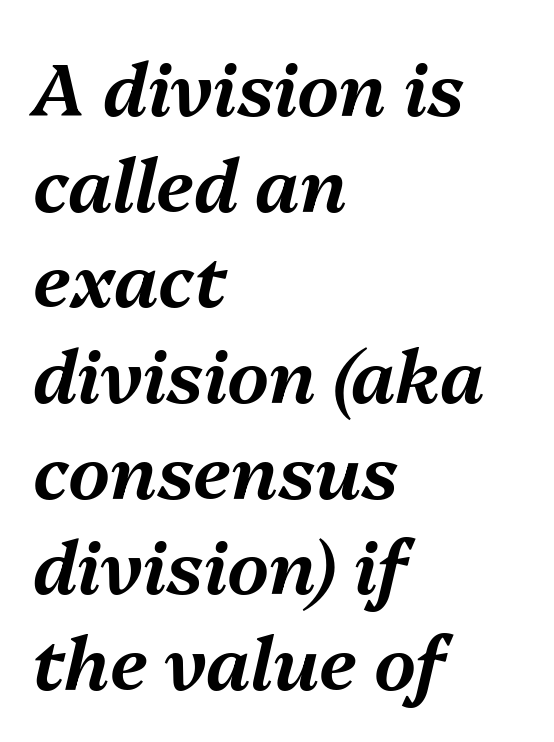
Casual observation: everything's shoved over to the left. The rows are spaced the way most documents space them. Varying glyph widths throughout — classic text-font behaviour. No extra tracking has been applied to these lines. Letters rest on an invisible, unmarked baseline.
